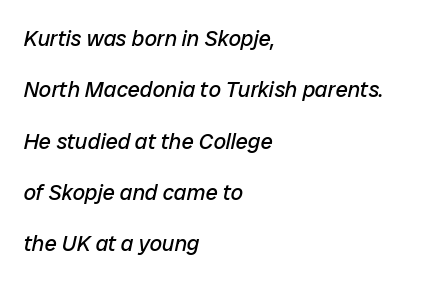
Rendered with sloped, italic letterforms. Has an underline been added? It has not. Successive baselines arrive slowly, with a big drop between each. No letter is thick-stroked: the sample isn't bold. Students, note that the glyphs here touch the page at normal intervals. In CSS terms this would be text-align: left.
